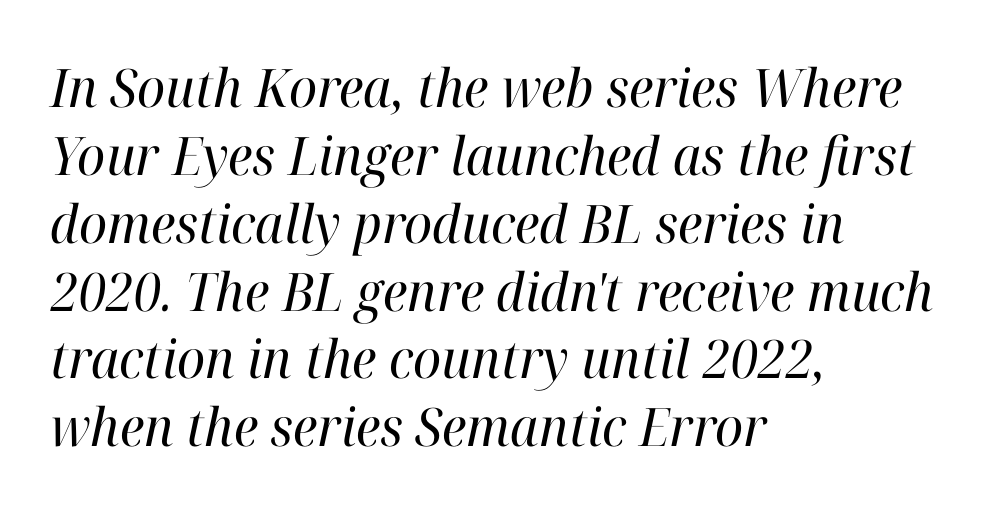
{"serif": "yes", "italic": "yes", "lean": "right", "slant_degrees": 12, "bold": "no", "weight": "regular", "width": "normal", "stroke_contrast": "high", "x_height": "medium", "monospaced": "no", "underline": "no", "align": "left", "line_spacing": "normal", "line_spacing_ratio": 1.28, "letter_spacing": "normal", "letter_spacing_em": 0.0, "glyph_px": 53}
